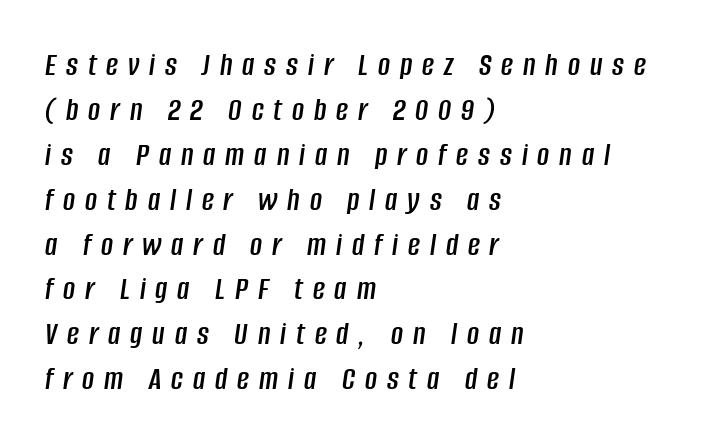
Q: Is the text italic (slanted)? A: Yes, it leans right by about 8 degrees.
Q: Is the text underlined? A: No.
Q: How is the paragraph aligned? A: Left-aligned.
Q: Is the spacing between letters normal or unusually wide? A: Unusually wide.
Q: Is the spacing between lines tight, normal or loose? A: Normal.
Q: Width (condensed, normal, or wide)? A: Condensed.
Q: Stroke contrast? A: Low.
Q: x-height? A: Large.
Q: Monospaced? A: No.
